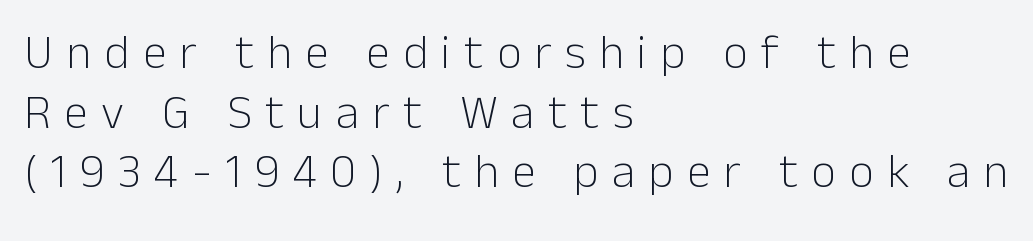
If you drew a line through each stem, it would be perfectly vertical. A clean baseline with only descenders dipping below it. The rendering anchors every line to the left-hand side. You could only call the tracking loose — the letters float apart. This is not heavy type; no bold has been used. Grotesque or geometric, the face here clearly has no serifs.
